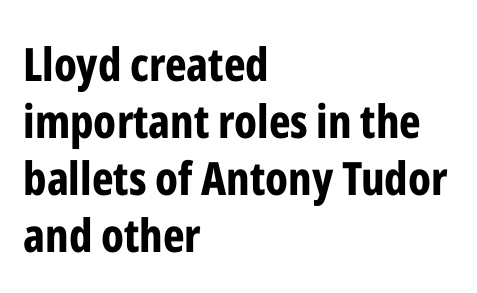
Q: Is the text bold? A: Yes.
Q: Is the text italic (slanted)? A: No, it is upright.
Q: Is the typeface a serif or a sans-serif typeface? A: Sans-serif.
Q: Is the text underlined? A: No.
Q: How is the paragraph aligned? A: Left-aligned.
Q: Is the spacing between letters normal or unusually wide? A: Normal.
Q: Width (condensed, normal, or wide)? A: Condensed.
Q: Stroke contrast? A: Low.
Q: x-height? A: Medium.
Q: Monospaced? A: No.
